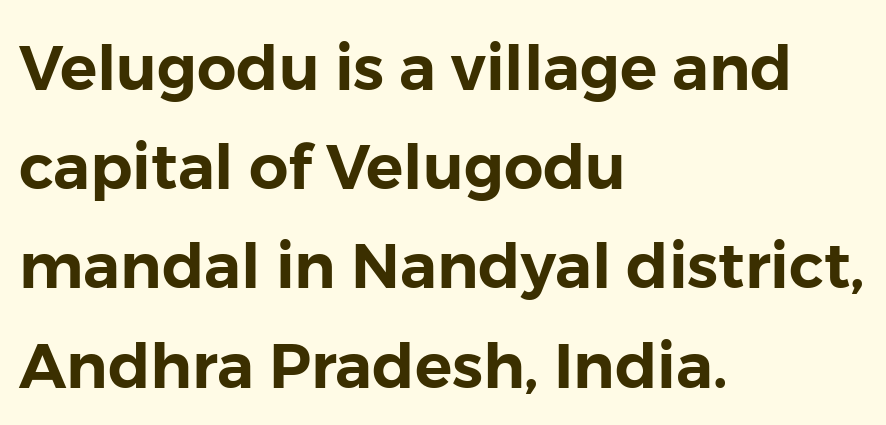
{"serif": "no", "italic": "no", "width": "normal", "stroke_contrast": "low", "x_height": "medium", "monospaced": "no", "underline": "no", "align": "left", "line_spacing": "normal", "line_spacing_ratio": 1.6, "letter_spacing": "normal", "letter_spacing_em": 0.0, "glyph_px": 62}
